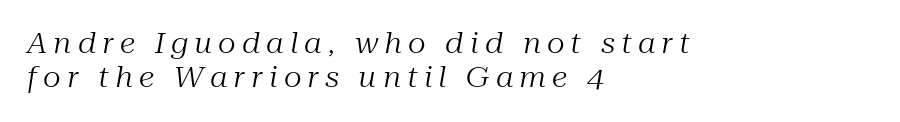
Varying glyph widths throughout — classic text-font behaviour. Glyph-to-glyph distance is far greater than everyday printed text. Check where the strokes stop: tiny serifs finish them off. The weight tops out at a normal text grade.
